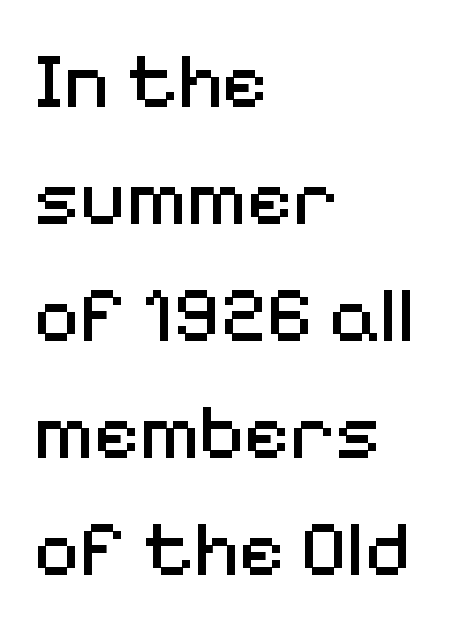
Q: Is the text bold? A: No.
Q: Is the text italic (slanted)? A: No, it is upright.
Q: Is the typeface a serif or a sans-serif typeface? A: Sans-serif.
Q: Is the text underlined? A: No.
Q: How is the paragraph aligned? A: Left-aligned.
Q: Is the spacing between letters normal or unusually wide? A: Normal.
Q: Is the spacing between lines tight, normal or loose? A: Normal.
Q: Width (condensed, normal, or wide)? A: Normal.
Q: Stroke contrast? A: Medium.
Q: x-height? A: Medium.
Q: Monospaced? A: No.
